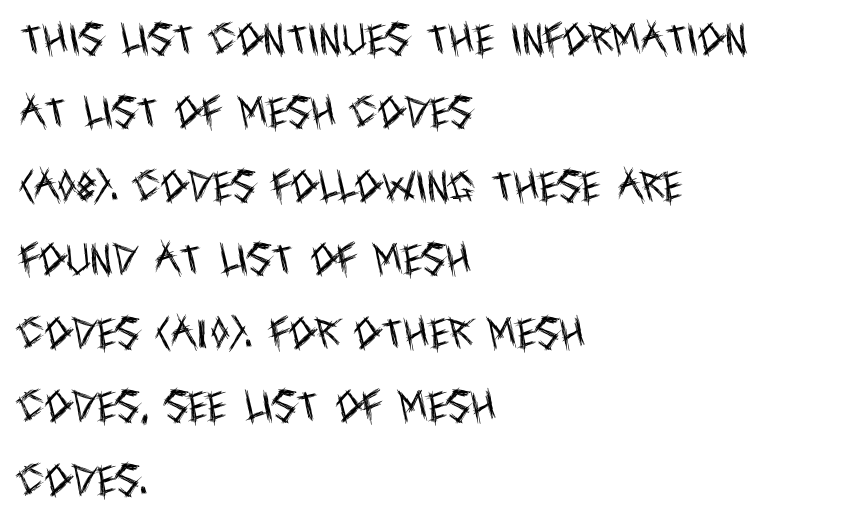
Q: Is the text bold? A: No.
Q: Is the text italic (slanted)? A: No, it is upright.
Q: Is the typeface a serif or a sans-serif typeface? A: Sans-serif.
Q: Is the text underlined? A: No.
Q: How is the paragraph aligned? A: Left-aligned.
Q: Is the spacing between letters normal or unusually wide? A: Normal.
Q: Is the spacing between lines tight, normal or loose? A: Loose.
Q: Width (condensed, normal, or wide)? A: Condensed.
Q: x-height? A: Large.
Q: Monospaced? A: No.
